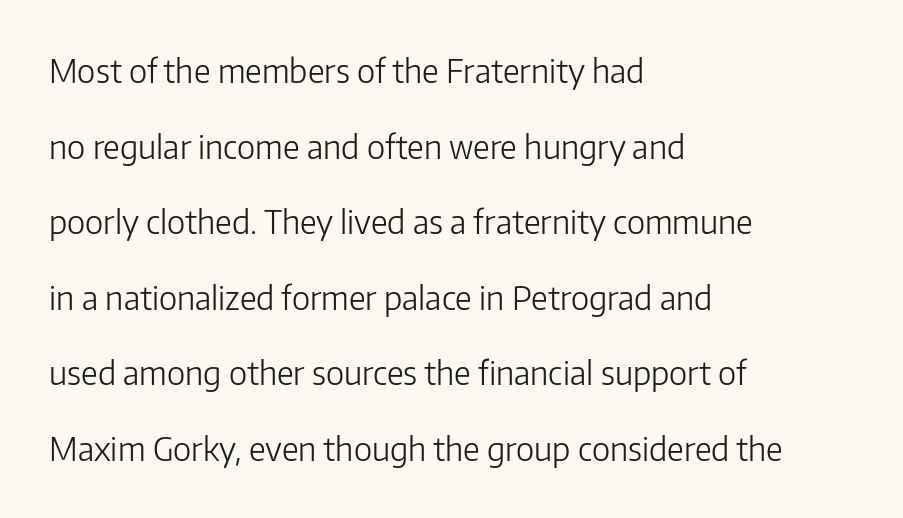
The image shows 33 px light sans-serif type, upright; set left-aligned, loose line spacing (2.29x), normal letter spacing, not underlined; low stroke contrast and a medium x-height.
